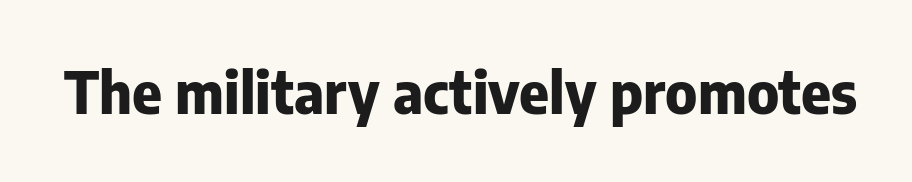
{"serif": "no", "italic": "no", "bold": "yes", "weight": "heavy", "width": "normal", "stroke_contrast": "low", "x_height": "medium", "monospaced": "no", "underline": "no", "letter_spacing": "normal", "letter_spacing_em": 0.0, "glyph_px": 57}
